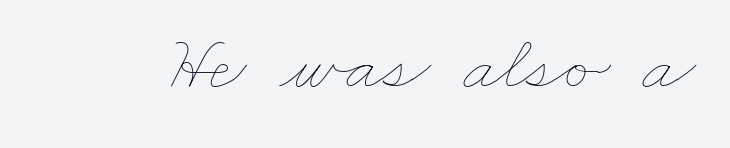
{"bold": "no", "weight": "thin", "width": "wide", "stroke_contrast": "low", "x_height": "small", "monospaced": "no", "underline": "no", "letter_spacing": "normal", "letter_spacing_em": 0.0, "glyph_px": 79}
